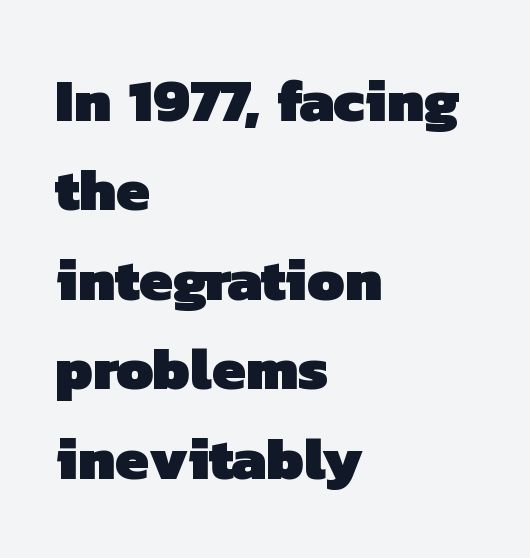
Q: Is the text bold? A: Yes.
Q: Is the typeface a serif or a sans-serif typeface? A: Sans-serif.
Q: Is the text underlined? A: No.
Q: How is the paragraph aligned? A: Left-aligned.
Q: Is the spacing between letters normal or unusually wide? A: Normal.
Q: Is the spacing between lines tight, normal or loose? A: Normal.
Q: Width (condensed, normal, or wide)? A: Normal.
Q: Stroke contrast? A: Low.
Q: x-height? A: Medium.
Q: Monospaced? A: No.
